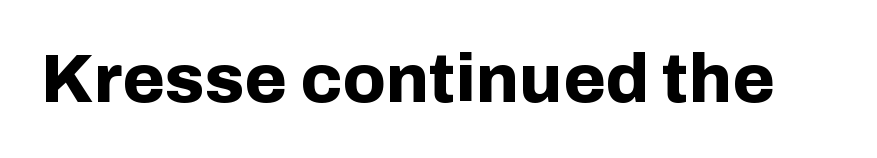
{"serif": "no", "italic": "no", "bold": "yes", "weight": "bold", "width": "normal", "stroke_contrast": "low", "x_height": "medium", "monospaced": "no", "underline": "no", "letter_spacing": "normal", "letter_spacing_em": 0.0, "glyph_px": 69}
